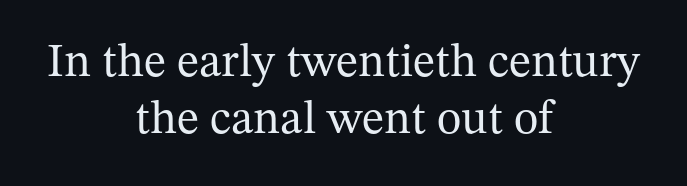
{"serif": "yes", "italic": "no", "bold": "no", "weight": "regular", "width": "normal", "stroke_contrast": "medium", "x_height": "medium", "monospaced": "no", "underline": "no", "align": "center", "line_spacing_ratio": 1.22, "letter_spacing": "normal", "letter_spacing_em": 0.0, "glyph_px": 47}
